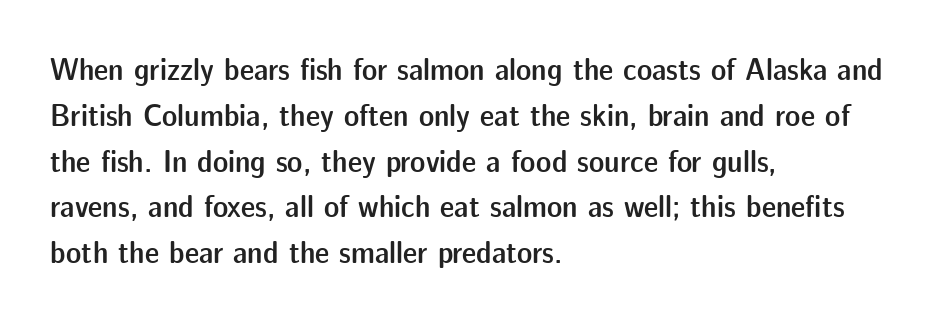
Regular leading. The face used here is proportionally spaced, like ordinary book or web type. A clean baseline with only descenders dipping below it. All the whitespace from short lines collects on the right. You can tell from the bare stems that sans-serif type was used. Tracking here is standard; glyphs follow each other at the usual distance.
